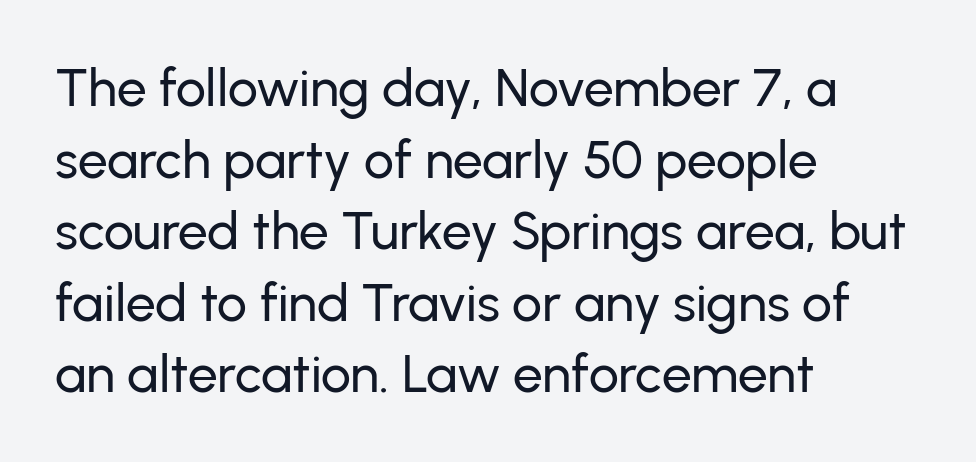
Character widths vary here, with narrow letters taking less room than wide ones. Font category for this specimen: sans-serif. It's the straight-up-and-down kind of type. These lines keep a tight, regular rhythm from letter to letter.
